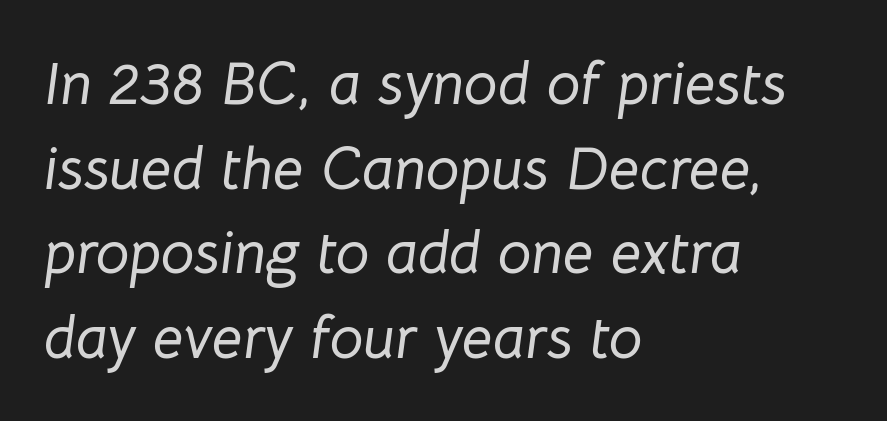
Q: Is the text italic (slanted)? A: Yes, it leans right by about 8 degrees.
Q: Is the text underlined? A: No.
Q: How is the paragraph aligned? A: Left-aligned.
Q: Is the spacing between letters normal or unusually wide? A: Normal.
Q: Is the spacing between lines tight, normal or loose? A: Normal.
Q: Width (condensed, normal, or wide)? A: Normal.
Q: Stroke contrast? A: Low.
Q: x-height? A: Medium.
Q: Monospaced? A: No.
